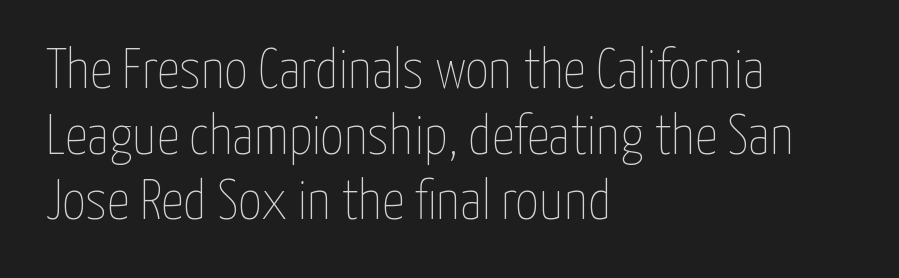
{"italic": "no", "bold": "no", "weight": "thin", "width": "condensed", "stroke_contrast": "low", "x_height": "medium", "monospaced": "no", "underline": "no", "align": "left", "line_spacing_ratio": 1.17, "letter_spacing": "normal", "letter_spacing_em": 0.0, "glyph_px": 56}
